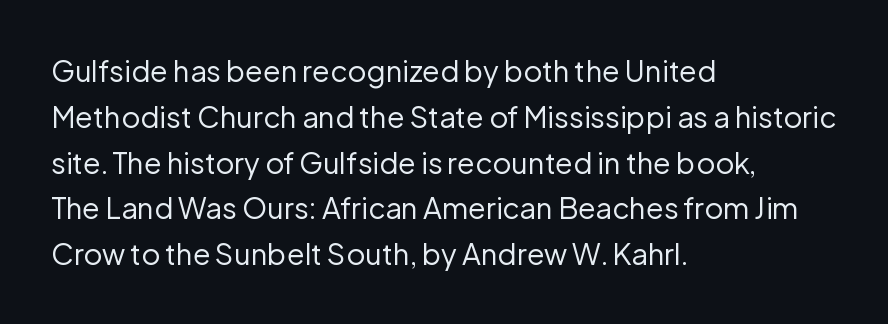
The image shows 29 px regular-weight sans-serif type, upright; set left-aligned, normal line spacing (1.58x), normal letter spacing, not underlined; low stroke contrast and a medium x-height.
